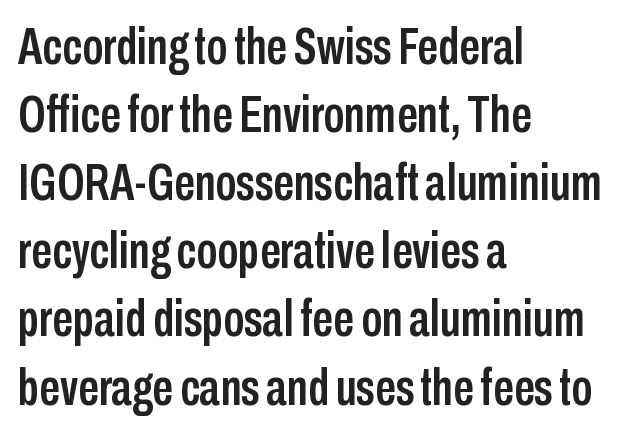
Q: Is the text italic (slanted)? A: No, it is upright.
Q: Is the typeface a serif or a sans-serif typeface? A: Sans-serif.
Q: Is the text underlined? A: No.
Q: How is the paragraph aligned? A: Left-aligned.
Q: Is the spacing between letters normal or unusually wide? A: Normal.
Q: Is the spacing between lines tight, normal or loose? A: Normal.
Q: Width (condensed, normal, or wide)? A: Condensed.
Q: Stroke contrast? A: Low.
Q: x-height? A: Medium.
Q: Monospaced? A: No.
